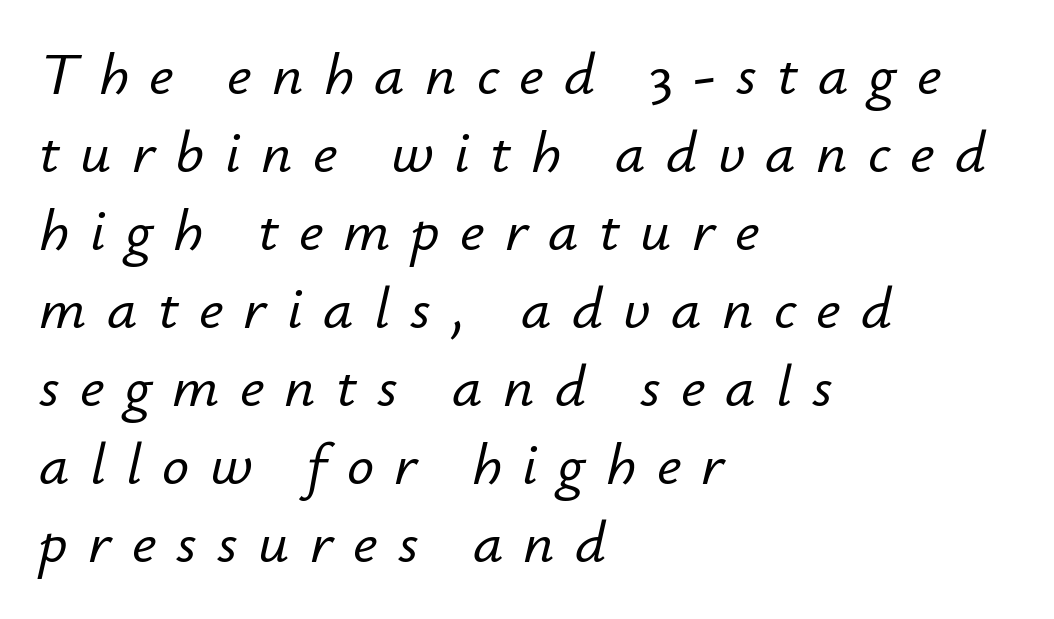
Q: Is the text italic (slanted)? A: Yes, it leans right by about 12 degrees.
Q: Is the text underlined? A: No.
Q: How is the paragraph aligned? A: Left-aligned.
Q: Is the spacing between letters normal or unusually wide? A: Unusually wide.
Q: Is the spacing between lines tight, normal or loose? A: Normal.
Q: Width (condensed, normal, or wide)? A: Normal.
Q: Stroke contrast? A: Low.
Q: x-height? A: Small.
Q: Monospaced? A: No.
